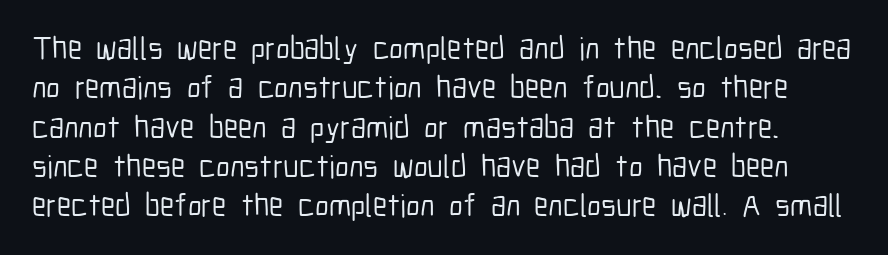
Q: Is the text italic (slanted)? A: No, it is upright.
Q: Is the typeface a serif or a sans-serif typeface? A: Sans-serif.
Q: Is the text underlined? A: No.
Q: Is the spacing between letters normal or unusually wide? A: Normal.
Q: Width (condensed, normal, or wide)? A: Condensed.
Q: Stroke contrast? A: Low.
Q: x-height? A: Medium.
Q: Monospaced? A: No.
